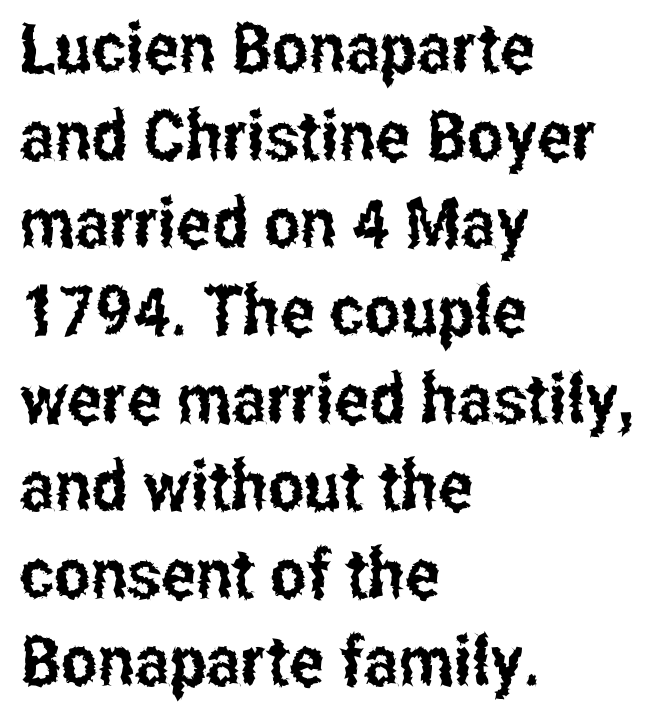
{"serif": "no", "italic": "no", "width": "condensed", "stroke_contrast": "low", "x_height": "medium", "monospaced": "no", "underline": "no", "align": "left", "line_spacing": "normal", "line_spacing_ratio": 1.27, "letter_spacing": "normal", "letter_spacing_em": 0.0, "glyph_px": 69}
